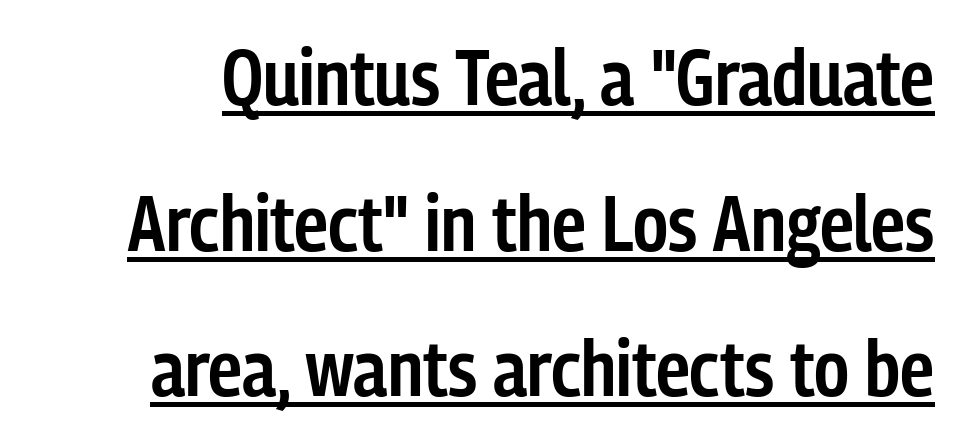
Q: Is the text bold? A: Semi-bold.
Q: Is the text italic (slanted)? A: No, it is upright.
Q: Is the typeface a serif or a sans-serif typeface? A: Sans-serif.
Q: Is the text underlined? A: Yes.
Q: Is the spacing between letters normal or unusually wide? A: Normal.
Q: Width (condensed, normal, or wide)? A: Condensed.
Q: Stroke contrast? A: Low.
Q: x-height? A: Medium.
Q: Monospaced? A: No.
